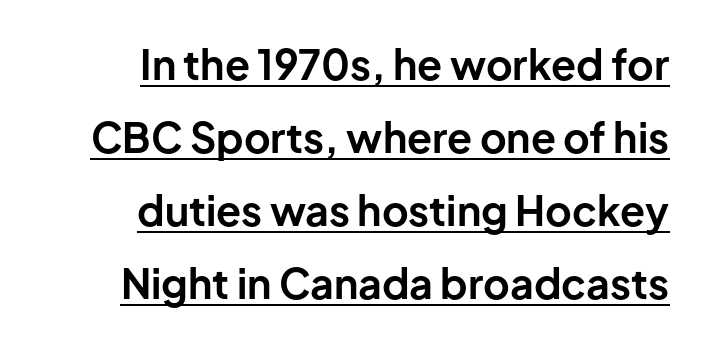
{"serif": "no", "italic": "no", "bold": "yes", "weight": "bold", "width": "normal", "stroke_contrast": "low", "x_height": "medium", "monospaced": "no", "underline": "yes", "align": "right", "line_spacing_ratio": 1.78, "letter_spacing": "normal", "letter_spacing_em": 0.0, "glyph_px": 41}
